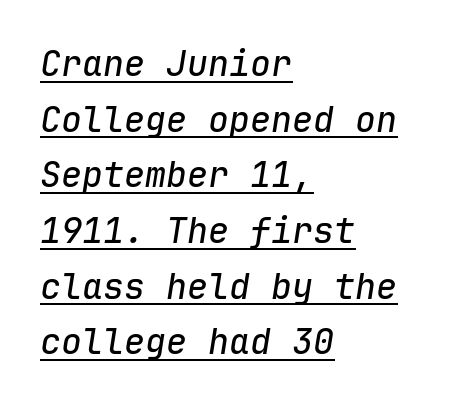
{"italic": "yes", "lean": "right", "slant_degrees": 9, "width": "normal", "stroke_contrast": "low", "x_height": "medium", "monospaced": "yes", "underline": "yes", "align": "left", "line_spacing": "normal", "line_spacing_ratio": 1.59, "letter_spacing": "normal", "letter_spacing_em": 0.0, "glyph_px": 35}
